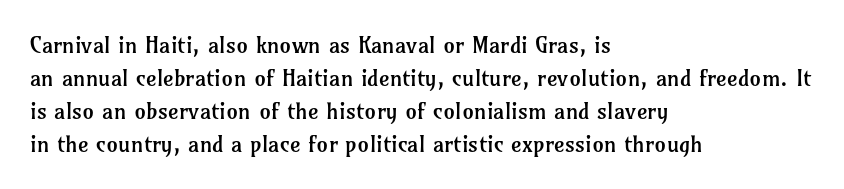
Q: Is the text bold? A: No.
Q: Is the text italic (slanted)? A: No, it is upright.
Q: Is the text underlined? A: No.
Q: How is the paragraph aligned? A: Left-aligned.
Q: Is the spacing between letters normal or unusually wide? A: Normal.
Q: Is the spacing between lines tight, normal or loose? A: Normal.
